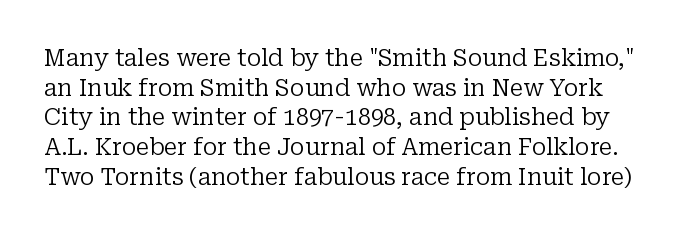
The image shows 23 px text type, upright; set normal line spacing (1.29x), normal letter spacing, not underlined.
